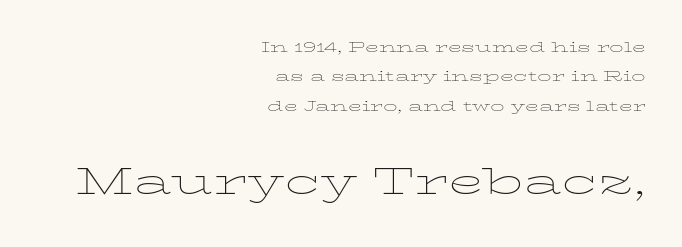
Tracking here is standard; glyphs follow each other at the usual distance. The text was rendered using a seriffed face with decorative stroke endings. Heaviness? Minimal to ordinary, like unemphasized prose. Quick note: underline off. Here the designer chose a conventional face with non-uniform glyph widths.
